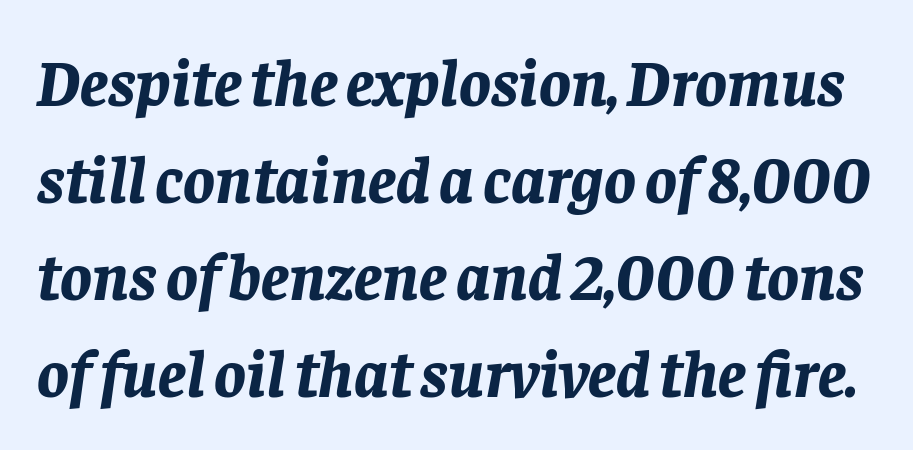
{"italic": "yes", "lean": "right", "slant_degrees": 8, "bold": "yes", "weight": "bold", "width": "normal", "stroke_contrast": "low", "x_height": "large", "monospaced": "no", "underline": "no", "line_spacing": "normal", "line_spacing_ratio": 1.47, "letter_spacing": "normal", "letter_spacing_em": 0.0, "glyph_px": 66}
